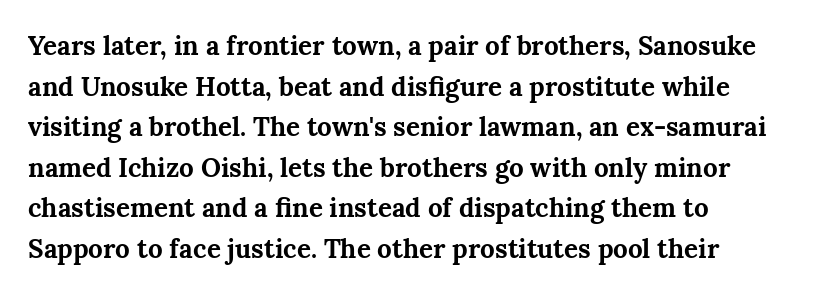
Q: Is the text bold? A: Yes.
Q: Is the text italic (slanted)? A: No, it is upright.
Q: Is the text underlined? A: No.
Q: How is the paragraph aligned? A: Left-aligned.
Q: Is the spacing between letters normal or unusually wide? A: Normal.
Q: Is the spacing between lines tight, normal or loose? A: Normal.
